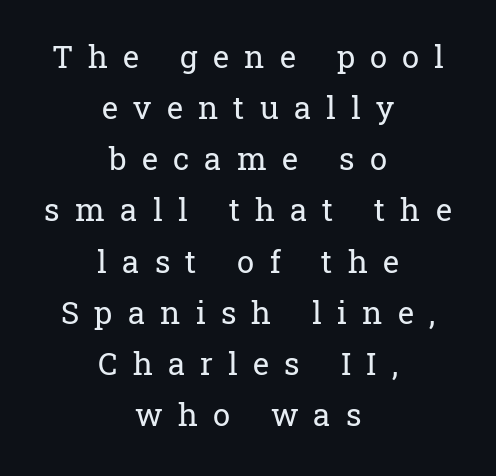
{"serif": "yes", "italic": "no", "bold": "no", "weight": "regular", "width": "normal", "stroke_contrast": "low", "x_height": "medium", "monospaced": "no", "underline": "no", "align": "center", "line_spacing": "normal", "line_spacing_ratio": 1.65, "letter_spacing": "wide", "letter_spacing_em": 0.49, "glyph_px": 31}
